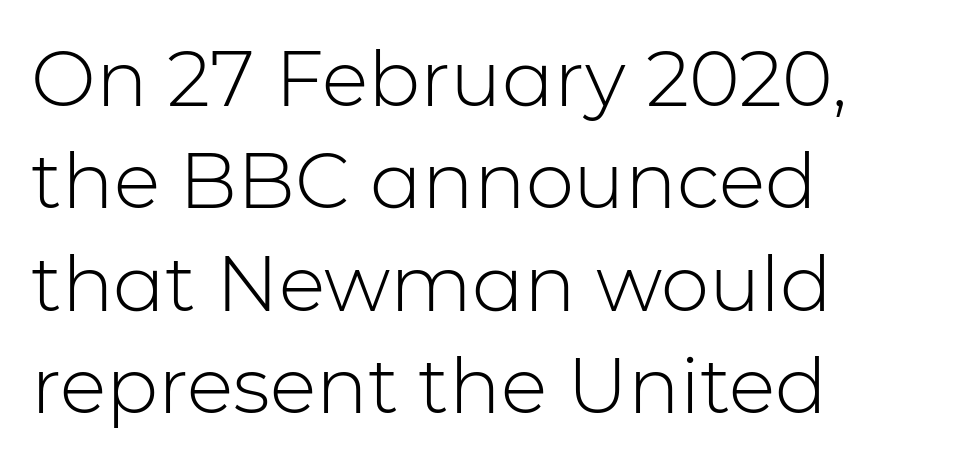
{"serif": "no", "italic": "no", "bold": "no", "weight": "light", "width": "normal", "stroke_contrast": "low", "x_height": "medium", "monospaced": "no", "underline": "no", "align": "left", "line_spacing": "normal", "line_spacing_ratio": 1.33, "letter_spacing": "normal", "letter_spacing_em": 0.0, "glyph_px": 77}
